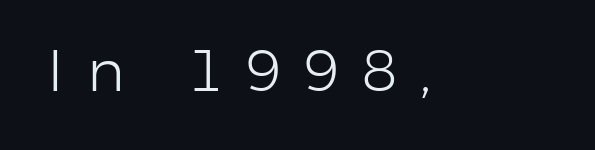
Q: Is the text bold? A: No.
Q: Is the text italic (slanted)? A: No, it is upright.
Q: Is the typeface a serif or a sans-serif typeface? A: Sans-serif.
Q: Is the text underlined? A: No.
Q: Is the spacing between letters normal or unusually wide? A: Unusually wide.
Q: Width (condensed, normal, or wide)? A: Normal.
Q: Stroke contrast? A: Low.
Q: x-height? A: Medium.
Q: Monospaced? A: No.
